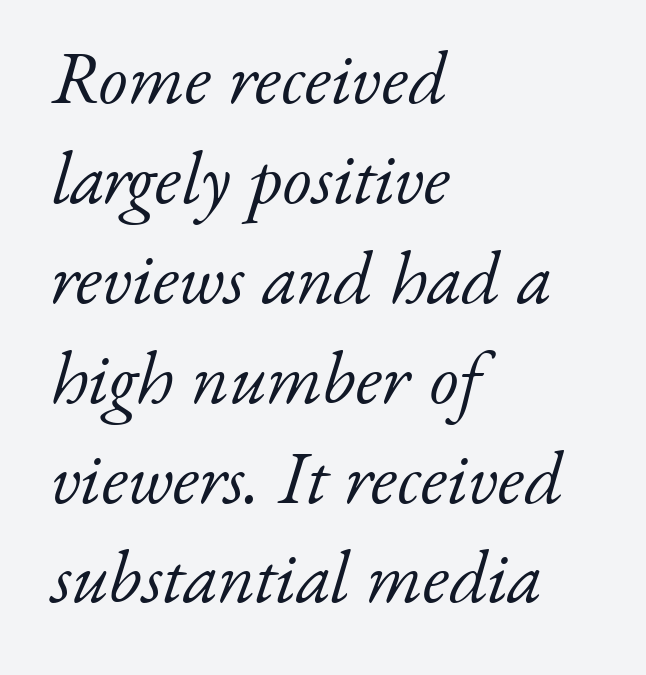
The rag falls on the right side of this text block. The rendering uses a moderate line-height, typical for paragraphs. Stem width sits at or under what a default text font uses. Each letter keeps its own natural width here, so spacing adapts to shape. Rule under the text: the space is simply empty. Is the letter spacing exaggerated? No — it looks like the ordinary default.
